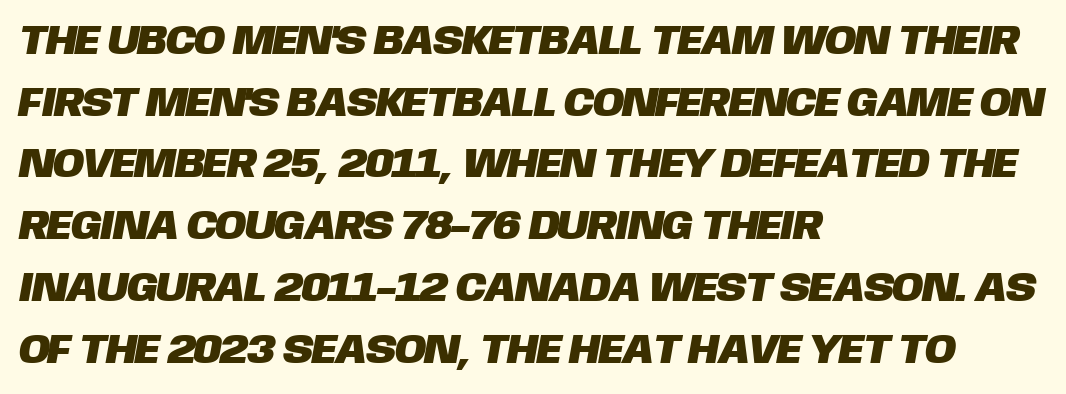
Descenders are the only things crossing below the line. The passage shown stacks its lines at a standard gap. Spacing between characters is what you'd get straight out of the box. You could not count columns in this text — the font is proportionally spaced. Typeset ragged right — the left edge is the straight one. Serifs: no, the terminals of the letterforms are clean.
